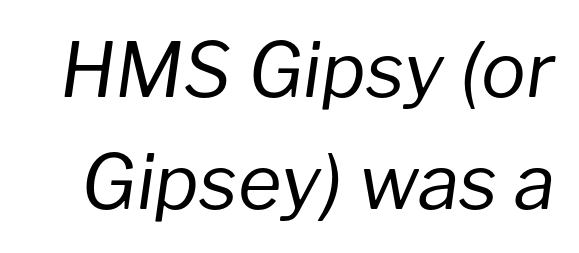
Q: Is the text bold? A: No.
Q: Is the text italic (slanted)? A: Yes, it leans right by about 8 degrees.
Q: Is the text underlined? A: No.
Q: Is the spacing between letters normal or unusually wide? A: Normal.
Q: Is the spacing between lines tight, normal or loose? A: Normal.
Q: Width (condensed, normal, or wide)? A: Normal.
Q: Stroke contrast? A: Low.
Q: x-height? A: Medium.
Q: Monospaced? A: No.
